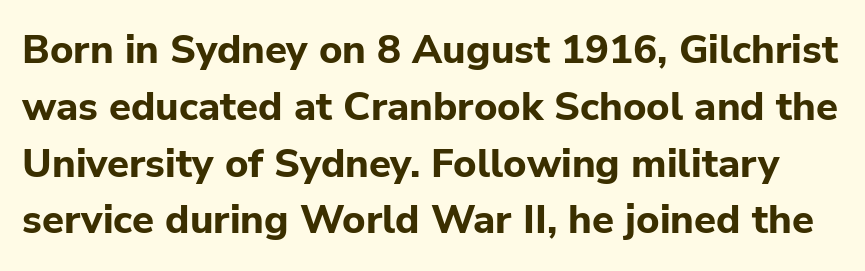
{"serif": "no", "italic": "no", "bold": "yes", "weight": "bold", "width": "normal", "stroke_contrast": "low", "x_height": "medium", "monospaced": "no", "underline": "no", "line_spacing": "normal", "line_spacing_ratio": 1.42, "letter_spacing": "normal", "letter_spacing_em": 0.0, "glyph_px": 40}
